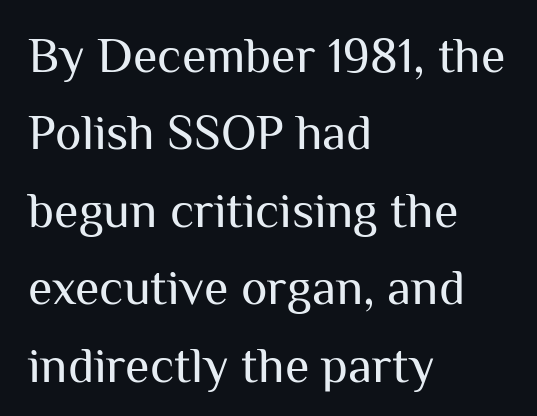
Q: Is the text bold? A: No.
Q: Is the text italic (slanted)? A: No, it is upright.
Q: Is the typeface a serif or a sans-serif typeface? A: Sans-serif.
Q: Is the text underlined? A: No.
Q: How is the paragraph aligned? A: Left-aligned.
Q: Is the spacing between letters normal or unusually wide? A: Normal.
Q: Is the spacing between lines tight, normal or loose? A: Normal.
Q: Width (condensed, normal, or wide)? A: Normal.
Q: Stroke contrast? A: Medium.
Q: x-height? A: Medium.
Q: Monospaced? A: No.
